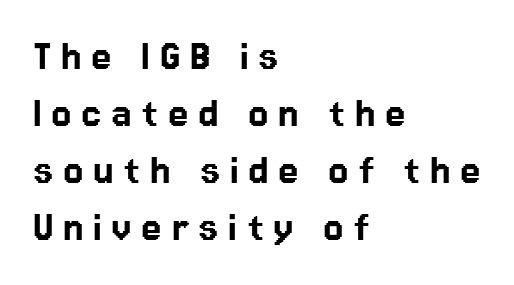
{"serif": "no", "italic": "no", "width": "normal", "stroke_contrast": "low", "x_height": "medium", "monospaced": "no", "underline": "no", "align": "left", "line_spacing_ratio": 1.24, "letter_spacing": "wide", "letter_spacing_em": 0.21, "glyph_px": 46}
